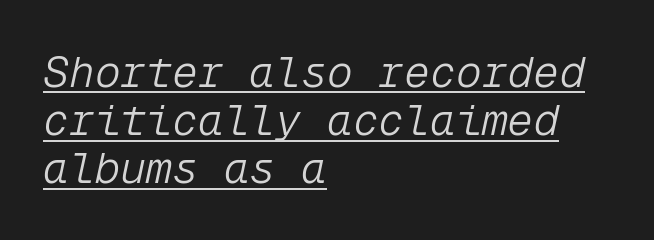
Q: Is the text bold? A: No.
Q: Is the text italic (slanted)? A: Yes, it leans right by about 12 degrees.
Q: Is the text underlined? A: Yes.
Q: How is the paragraph aligned? A: Left-aligned.
Q: Is the spacing between letters normal or unusually wide? A: Normal.
Q: Is the spacing between lines tight, normal or loose? A: Tight.
Q: Width (condensed, normal, or wide)? A: Normal.
Q: Stroke contrast? A: Low.
Q: x-height? A: Medium.
Q: Monospaced? A: Yes.
